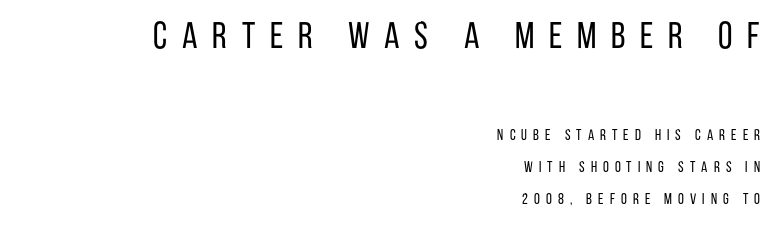
The image shows 37 px regular-weight, condensed sans-serif type, upright; set right-aligned, loose line spacing (2.12x), unusually wide letter spacing (+0.4 em), not underlined; the first (top) block is 2.47x larger; low stroke contrast and a large x-height.
